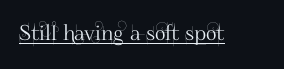
{"italic": "no", "underline": "yes", "letter_spacing": "normal", "letter_spacing_em": 0.0, "glyph_px": 21}
